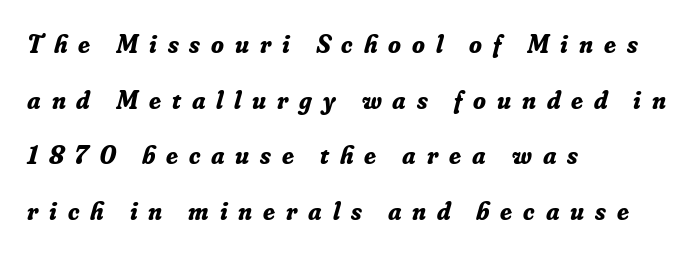
These lines were composed using italics. The strokes are fattened all the way to bold. Observe the wide spacing: letters keep a clear distance from each other. Reading down the block, your eye returns to a fixed left position each line.
